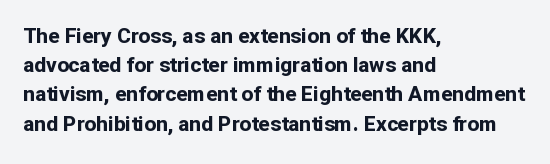
The image shows 21 px bold type, upright; set left-aligned, normal line spacing (1.39x), normal letter spacing, not underlined.
